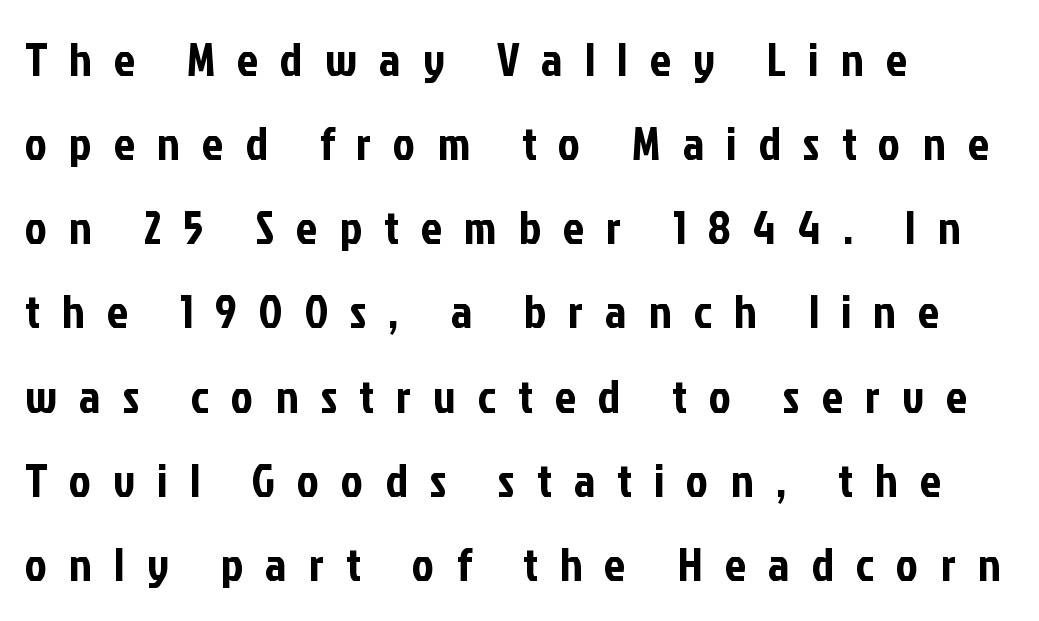
The image shows 47 px condensed sans-serif type, upright; set left-aligned, line spacing 1.79x, unusually wide letter spacing (+0.47 em), not underlined; low stroke contrast and a medium x-height.
